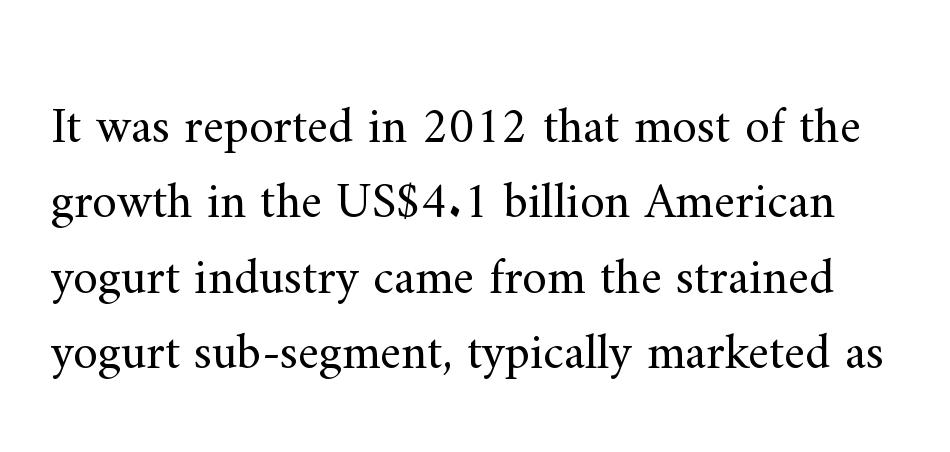
A typesetter would call this proportional, since set widths differ per character. This is the regular roman posture of the typeface. These lines keep a tight, regular rhythm from letter to letter. Small tapered or slab feet sit at the stroke ends, so this counts as serif. Compared with a typical body face, this is equally light or lighter still.
